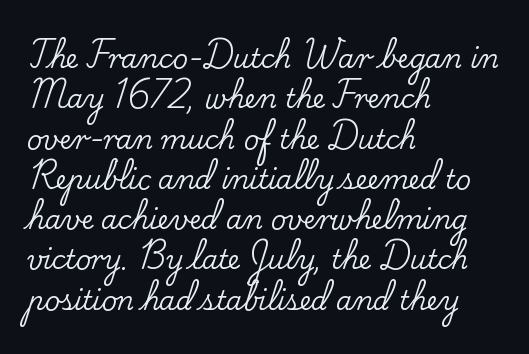
{"underline": "no", "align": "left", "line_spacing": "normal", "line_spacing_ratio": 1.55, "letter_spacing": "normal", "letter_spacing_em": 0.0, "glyph_px": 26}
